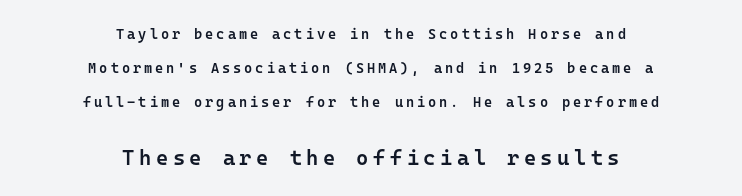
The rendering positions every line midway between the sides. Does the leading feel generous? Absolutely, it's lavish. You can tell it's not italic because the verticals are truly vertical. A semibold gives these letters moderate extra thickness, short of bold. Is the lower block the larger one? Yes — the lower block carries the bigger type. Check under the words: just untouched page.
